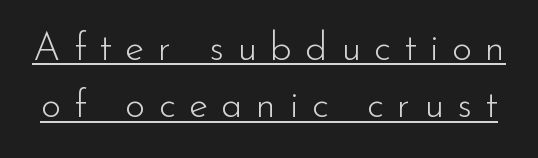
{"serif": "no", "italic": "no", "bold": "no", "weight": "light", "width": "normal", "stroke_contrast": "low", "x_height": "small", "monospaced": "no", "underline": "yes", "line_spacing": "normal", "line_spacing_ratio": 1.47, "letter_spacing": "wide", "letter_spacing_em": 0.34, "glyph_px": 39}
